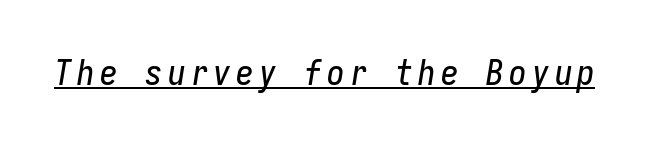
The image shows 35 px condensed type, italic (leaning right), monospaced; set underlined; low stroke contrast and a medium x-height.
